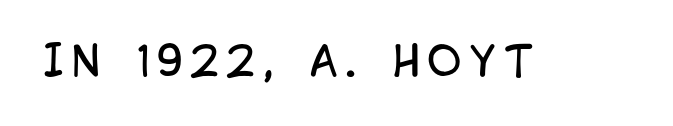
Serifs: no, the terminals of the letterforms are clean. The foot of each line stays bare and open. No extra ink here — the face is not bold. You can tell it's not italic because the verticals are truly vertical. Think of a printed novel: that variable character pitch is what you see here.
